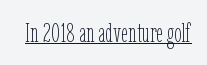
Q: Is the text bold? A: No.
Q: Is the text italic (slanted)? A: No, it is upright.
Q: Is the text underlined? A: Yes.
Q: Is the spacing between letters normal or unusually wide? A: Normal.
